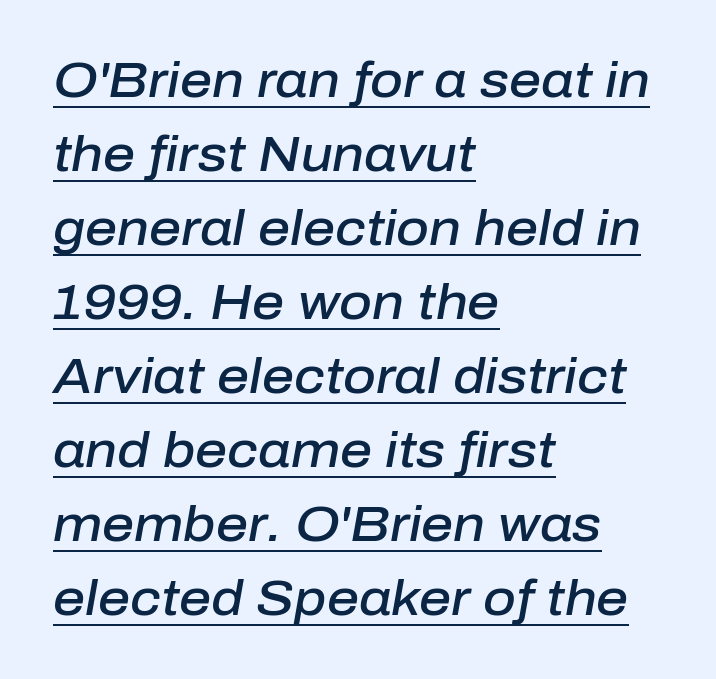
Set as a demibold, roughly 600 on the weight scale. This rendering uses left alignment, leaving the right contour irregular. Each word holds together tightly as a unit, with standard inter-letter gaps. Descenders here cross a horizontal rule under the line.
